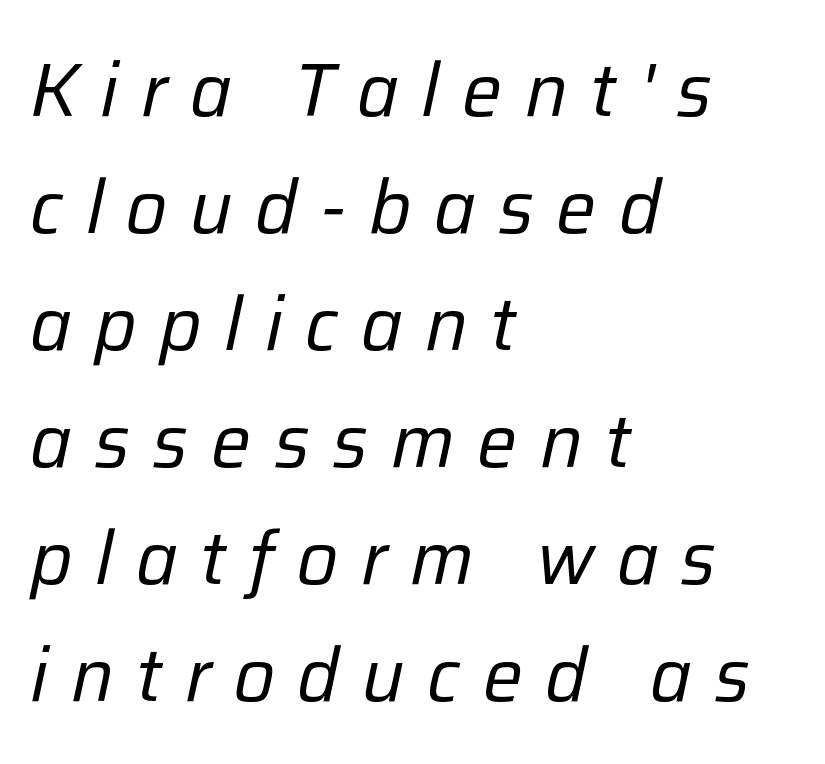
The image shows 75 px regular-weight type, italic (leaning right); set left-aligned, normal line spacing (1.56x), unusually wide letter spacing (+0.3 em), not underlined; low stroke contrast and a medium x-height.
